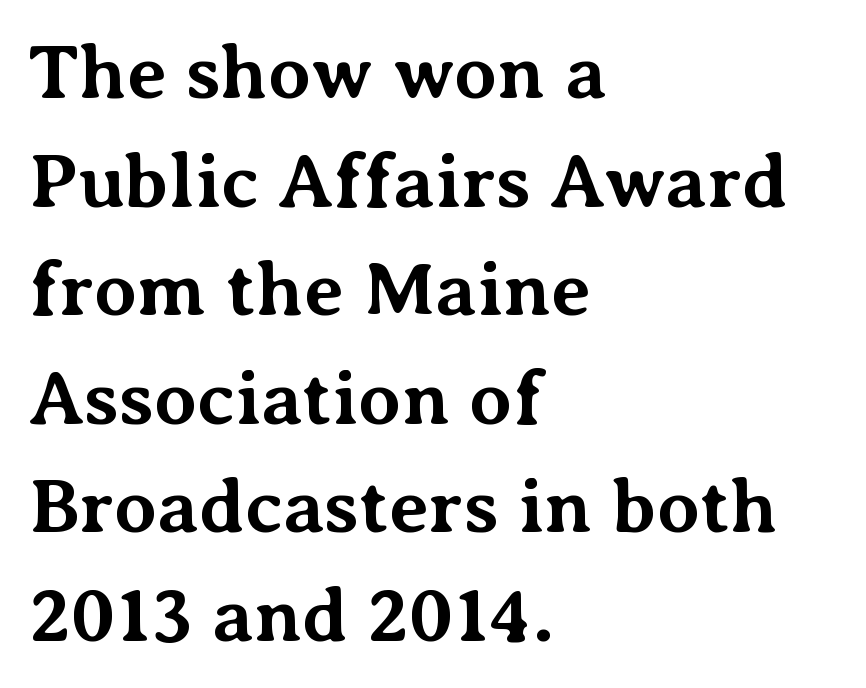
Q: Is the text bold? A: Yes.
Q: Is the text italic (slanted)? A: No, it is upright.
Q: Is the typeface a serif or a sans-serif typeface? A: Serif.
Q: Is the text underlined? A: No.
Q: How is the paragraph aligned? A: Left-aligned.
Q: Is the spacing between letters normal or unusually wide? A: Normal.
Q: Is the spacing between lines tight, normal or loose? A: Normal.
Q: Width (condensed, normal, or wide)? A: Normal.
Q: Stroke contrast? A: Medium.
Q: x-height? A: Medium.
Q: Monospaced? A: No.
